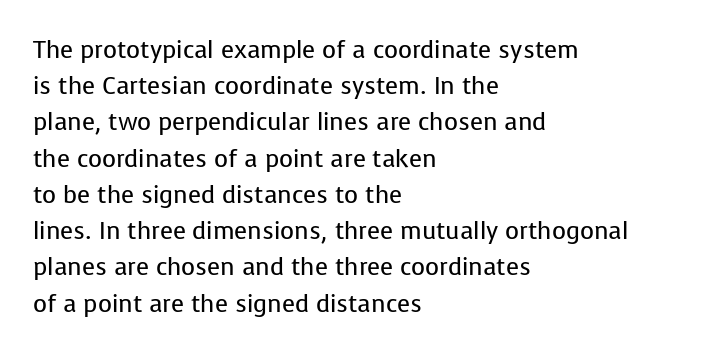
{"italic": "no", "bold": "no", "underline": "no", "align": "left", "line_spacing": "normal", "line_spacing_ratio": 1.51, "letter_spacing": "normal", "letter_spacing_em": 0.0, "glyph_px": 24}
